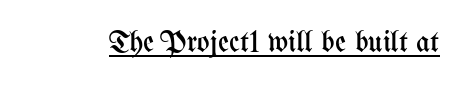
{"italic": "no", "bold": "no", "weight": "regular", "width": "condensed", "stroke_contrast": "medium", "x_height": "medium", "monospaced": "no", "underline": "yes", "letter_spacing": "normal", "letter_spacing_em": 0.0, "glyph_px": 30}
